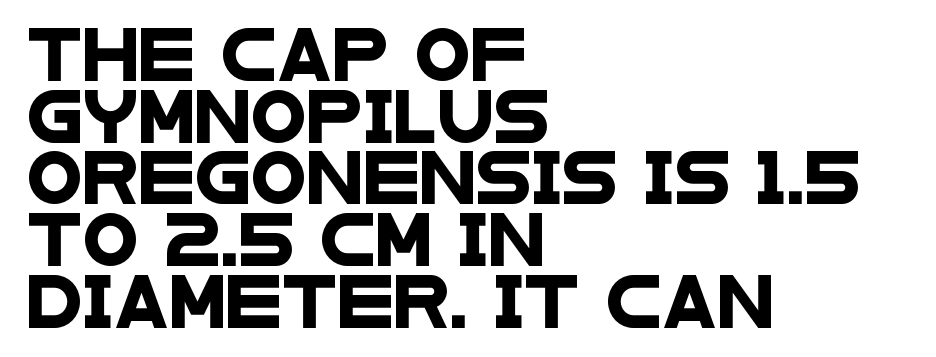
Q: Is the typeface a serif or a sans-serif typeface? A: Sans-serif.
Q: Is the text underlined? A: No.
Q: How is the paragraph aligned? A: Left-aligned.
Q: Is the spacing between letters normal or unusually wide? A: Normal.
Q: Width (condensed, normal, or wide)? A: Wide.
Q: Stroke contrast? A: Low.
Q: x-height? A: Large.
Q: Monospaced? A: No.
